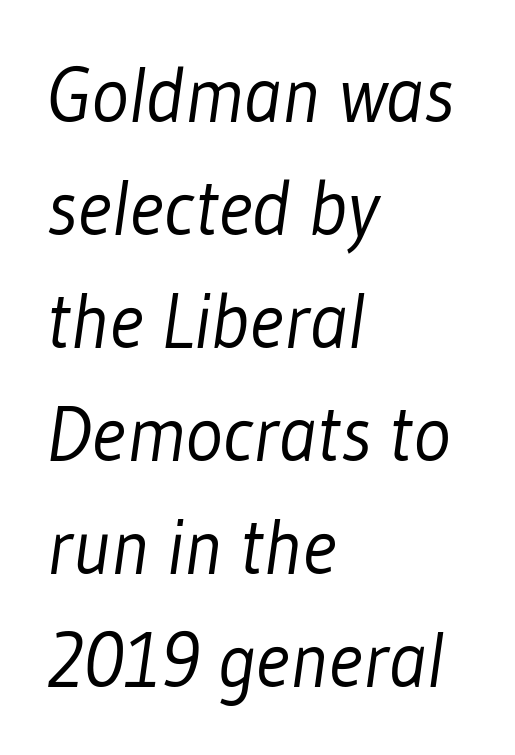
Q: Is the text bold? A: No.
Q: Is the typeface a serif or a sans-serif typeface? A: Sans-serif.
Q: Is the text underlined? A: No.
Q: How is the paragraph aligned? A: Left-aligned.
Q: Is the spacing between letters normal or unusually wide? A: Normal.
Q: Is the spacing between lines tight, normal or loose? A: Normal.
Q: Width (condensed, normal, or wide)? A: Condensed.
Q: Stroke contrast? A: Low.
Q: x-height? A: Medium.
Q: Monospaced? A: No.
